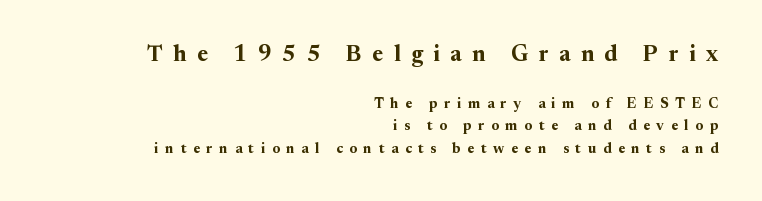
Q: Is the text bold? A: Yes.
Q: Is the text italic (slanted)? A: No, it is upright.
Q: Is the text underlined? A: No.
Q: How is the paragraph aligned? A: Right-aligned.
Q: Is the spacing between letters normal or unusually wide? A: Unusually wide.
Q: Is the spacing between lines tight, normal or loose? A: Normal.
Q: Which block of text is set in a larger size, the first (top) or the second (bottom)? A: The first (top) one.
